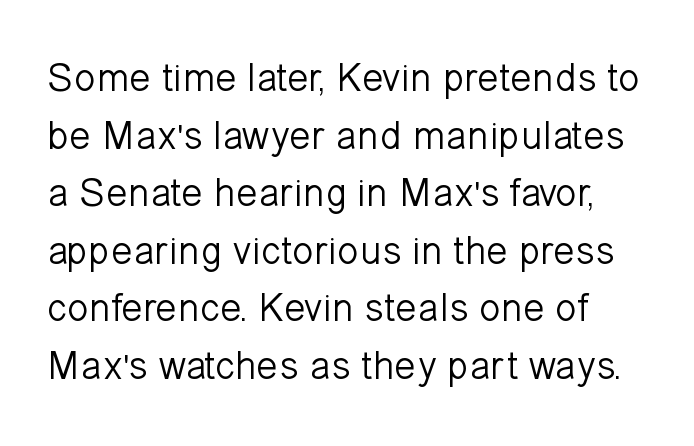
The image shows 40 px light sans-serif type, upright; set normal line spacing (1.44x), normal letter spacing, not underlined; low stroke contrast and a medium x-height.
